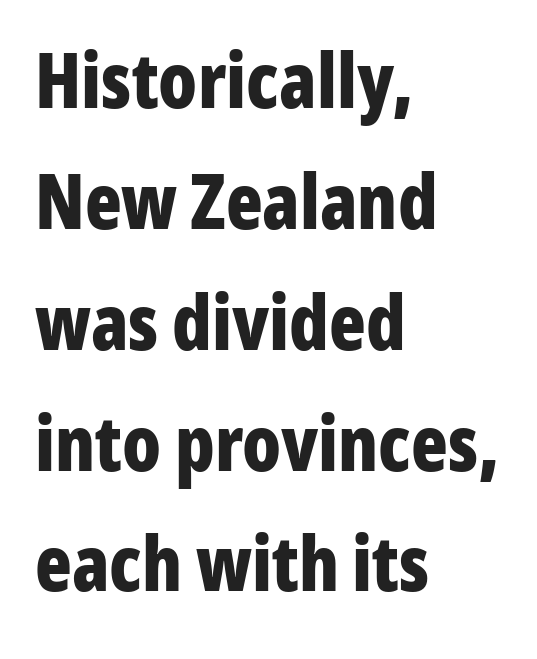
Q: Is the text bold? A: Yes.
Q: Is the text italic (slanted)? A: No, it is upright.
Q: Is the typeface a serif or a sans-serif typeface? A: Sans-serif.
Q: Is the text underlined? A: No.
Q: How is the paragraph aligned? A: Left-aligned.
Q: Is the spacing between letters normal or unusually wide? A: Normal.
Q: Is the spacing between lines tight, normal or loose? A: Normal.
Q: Width (condensed, normal, or wide)? A: Condensed.
Q: Stroke contrast? A: Low.
Q: x-height? A: Medium.
Q: Monospaced? A: No.
